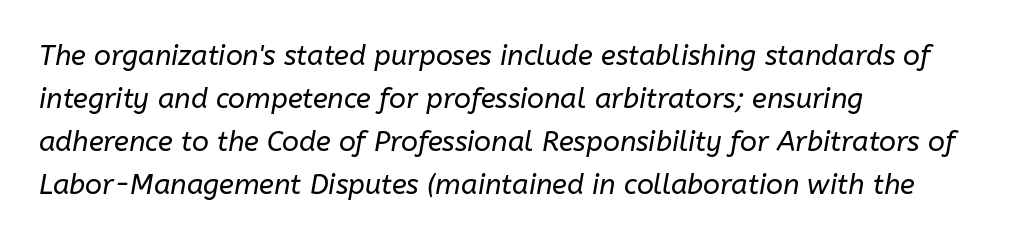
This rendering features lettering with no underline. Tracking value appears to be zero — textbook default spacing. Character widths vary here, with narrow letters taking less room than wide ones. The glyphs look as if they've been sheared to an angle. Stroke mass is kept to a normal reading level or below.
